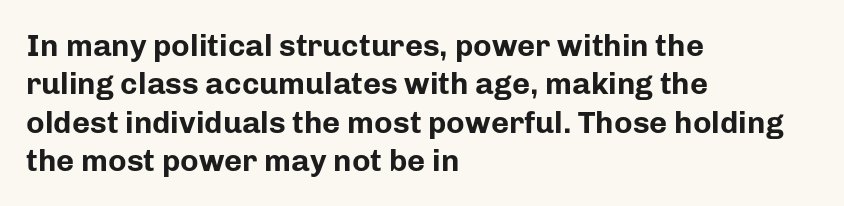
Inter-character spacing is left at the font's built-in metrics. This sample has the flowing, uneven cadence of proportional lettering. The specimen omits any rule beneath the text block's lines. This rendering employs a face without finishing strokes, i.e., a sans-serif.
